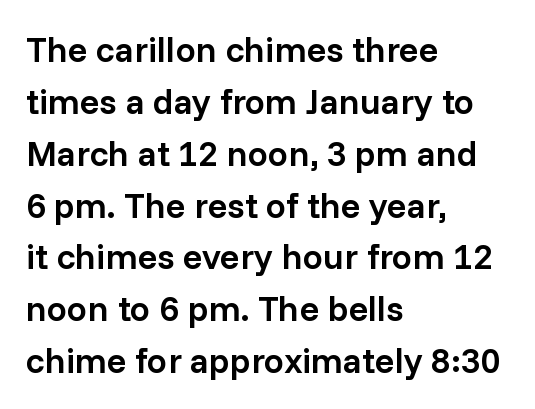
{"serif": "no", "italic": "no", "bold": "semi", "weight": "semibold", "width": "normal", "stroke_contrast": "low", "x_height": "medium", "monospaced": "no", "underline": "no", "align": "left", "line_spacing": "normal", "line_spacing_ratio": 1.44, "letter_spacing": "normal", "letter_spacing_em": 0.0, "glyph_px": 36}
